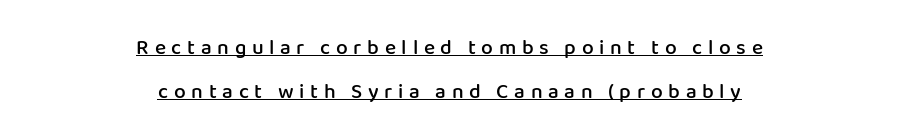
Q: Is the text bold? A: Semi-bold.
Q: Is the text italic (slanted)? A: No, it is upright.
Q: Is the text underlined? A: Yes.
Q: How is the paragraph aligned? A: Centered.
Q: Is the spacing between letters normal or unusually wide? A: Unusually wide.
Q: Is the spacing between lines tight, normal or loose? A: Loose.
